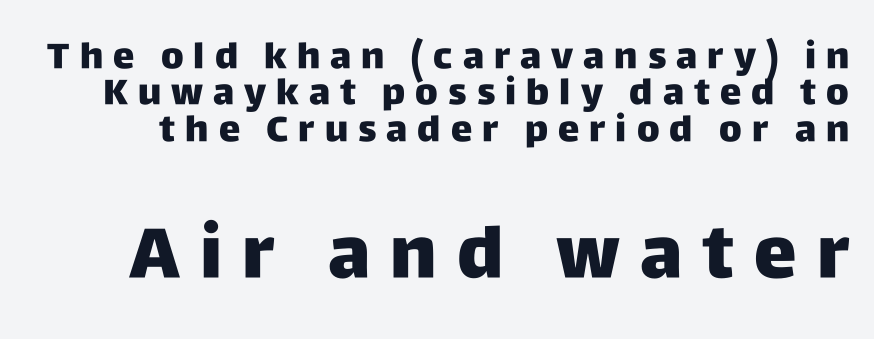
{"serif": "no", "italic": "no", "width": "normal", "stroke_contrast": "low", "x_height": "large", "monospaced": "no", "underline": "no", "line_spacing": "tight", "line_spacing_ratio": 1.01, "letter_spacing": "wide", "letter_spacing_em": 0.28, "larger_block": "second", "size_ratio": 2.0, "glyph_px": 72}
